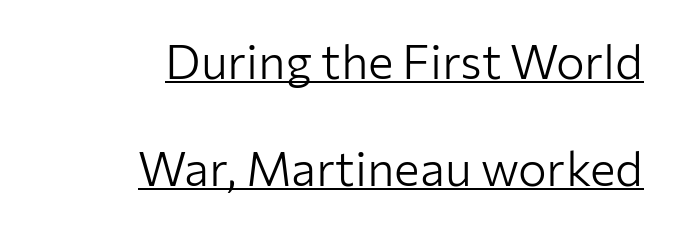
A baseline rule has been typeset under these characters. Horizontally, the lines are justified to the trailing edge only. The type sits square on the baseline with zero lean. The letters look calm and open, with moderate or lighter stems. The vertical gap from one line to the next is large. The letters carry no serifs — their stems end cleanly without finishing strokes.
